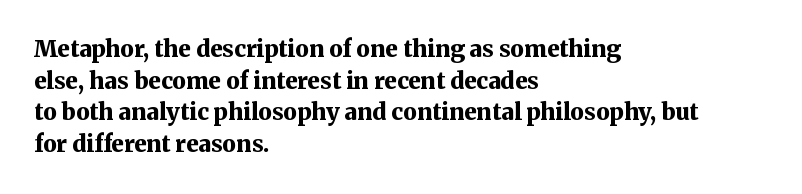
The image shows 23 px bold type, upright; set left-aligned, normal line spacing (1.38x), normal letter spacing, not underlined.
